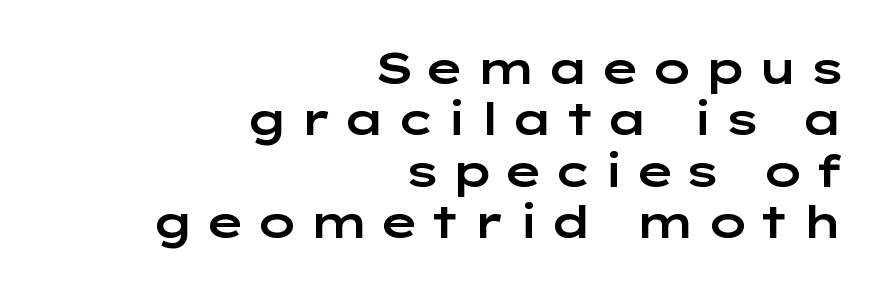
A roman cut, with each character standing at attention. Does extra space separate the letters? Yes, quite a lot of it. The paragraph shown leans on its right margin. The rendering uses natural spacing where letterforms have individual widths. The text was rendered using a sans face with plain stroke endings.
